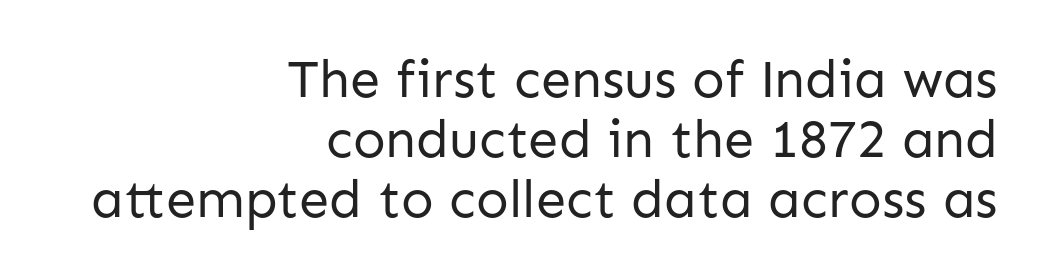
Q: Is the text bold? A: No.
Q: Is the text italic (slanted)? A: No, it is upright.
Q: Is the typeface a serif or a sans-serif typeface? A: Sans-serif.
Q: Is the text underlined? A: No.
Q: How is the paragraph aligned? A: Right-aligned.
Q: Is the spacing between letters normal or unusually wide? A: Normal.
Q: Is the spacing between lines tight, normal or loose? A: Tight.
Q: Width (condensed, normal, or wide)? A: Normal.
Q: Stroke contrast? A: Low.
Q: x-height? A: Medium.
Q: Monospaced? A: No.
